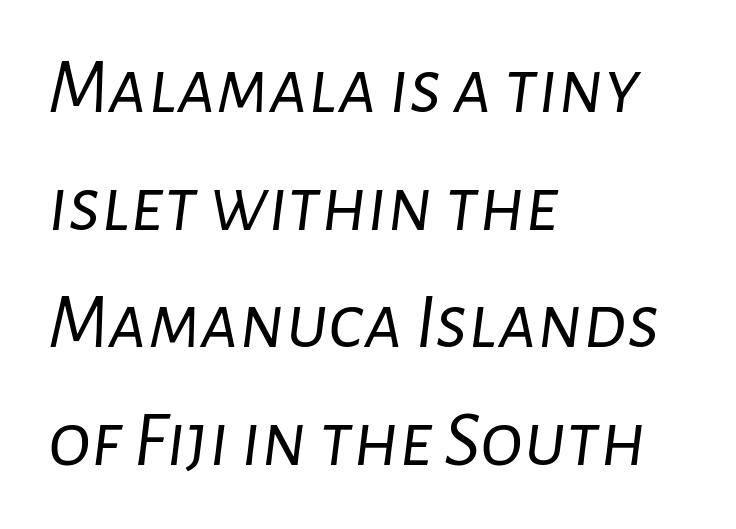
{"italic": "yes", "lean": "right", "slant_degrees": 7, "bold": "no", "weight": "light", "width": "normal", "stroke_contrast": "low", "x_height": "medium", "monospaced": "no", "underline": "no", "align": "left", "line_spacing": "normal", "line_spacing_ratio": 1.47, "letter_spacing": "normal", "letter_spacing_em": 0.0, "glyph_px": 80}
